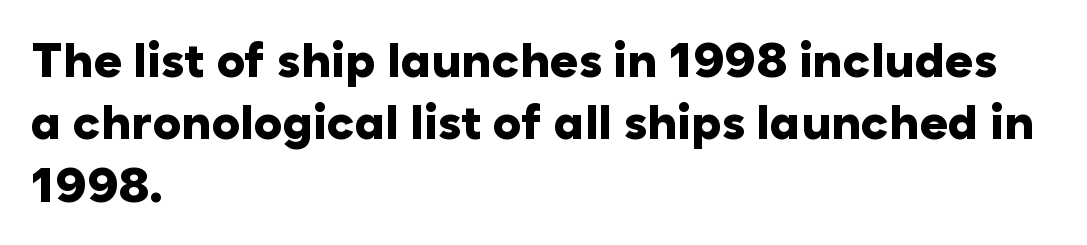
{"serif": "no", "italic": "no", "bold": "yes", "weight": "heavy", "width": "normal", "stroke_contrast": "low", "x_height": "medium", "monospaced": "no", "underline": "no", "align": "left", "line_spacing": "normal", "line_spacing_ratio": 1.3, "letter_spacing": "normal", "letter_spacing_em": 0.0, "glyph_px": 48}
